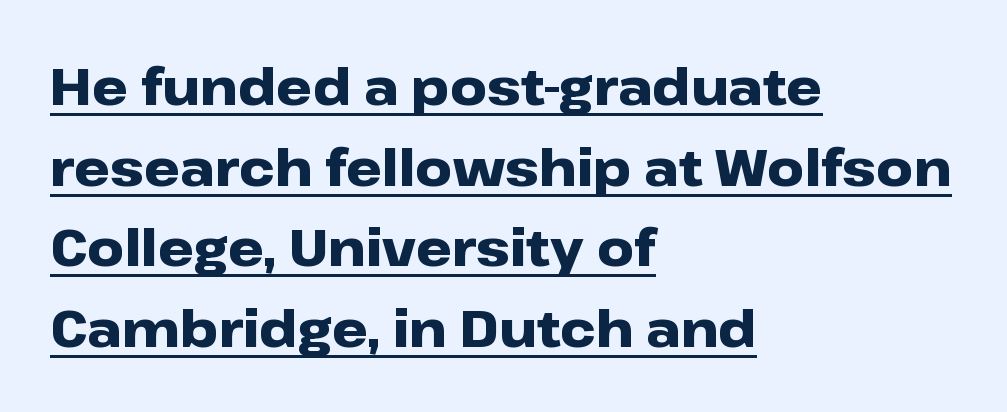
The image shows 51 px heavy, wide sans-serif type, upright; set left-aligned, normal line spacing (1.58x), normal letter spacing, underlined; low stroke contrast and a medium x-height.
